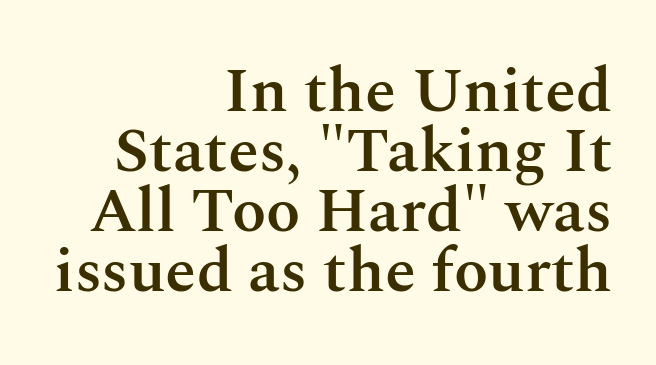
The image shows 63 px semibold serif type, upright; set right-aligned, tight line spacing (0.95x), normal letter spacing, not underlined; medium stroke contrast and a medium x-height.
